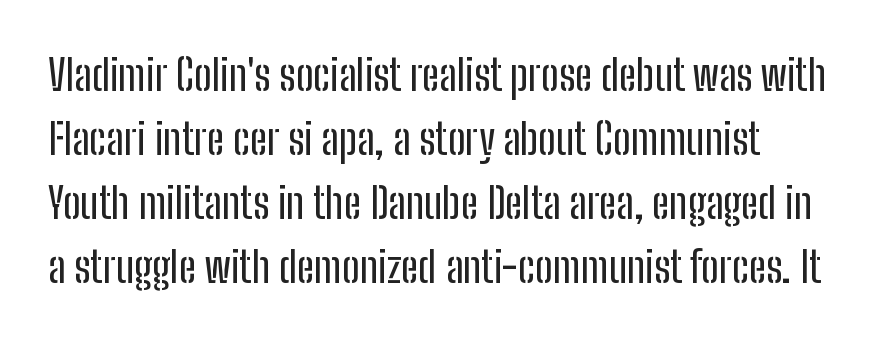
Q: Is the text italic (slanted)? A: No, it is upright.
Q: Is the typeface a serif or a sans-serif typeface? A: Sans-serif.
Q: Is the text underlined? A: No.
Q: How is the paragraph aligned? A: Left-aligned.
Q: Is the spacing between letters normal or unusually wide? A: Normal.
Q: Is the spacing between lines tight, normal or loose? A: Normal.
Q: Width (condensed, normal, or wide)? A: Condensed.
Q: Stroke contrast? A: Low.
Q: x-height? A: Medium.
Q: Monospaced? A: No.
